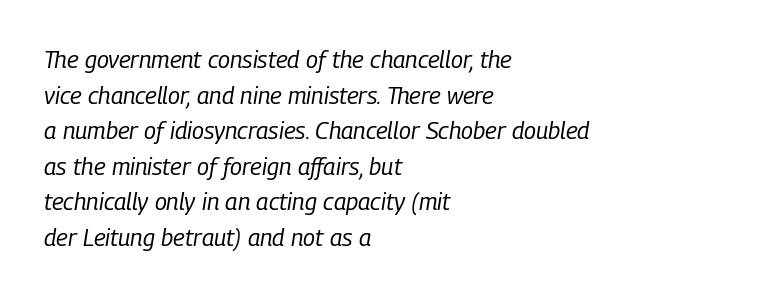
Q: Is the text bold? A: No.
Q: Is the text italic (slanted)? A: Yes, it leans right by about 9 degrees.
Q: Is the text underlined? A: No.
Q: How is the paragraph aligned? A: Left-aligned.
Q: Is the spacing between letters normal or unusually wide? A: Normal.
Q: Is the spacing between lines tight, normal or loose? A: Normal.
